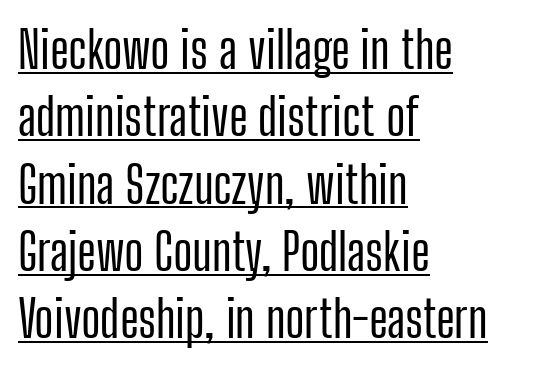
{"serif": "no", "italic": "no", "width": "condensed", "stroke_contrast": "low", "x_height": "medium", "monospaced": "no", "underline": "yes", "align": "left", "line_spacing": "normal", "line_spacing_ratio": 1.32, "letter_spacing": "normal", "letter_spacing_em": 0.0, "glyph_px": 51}
